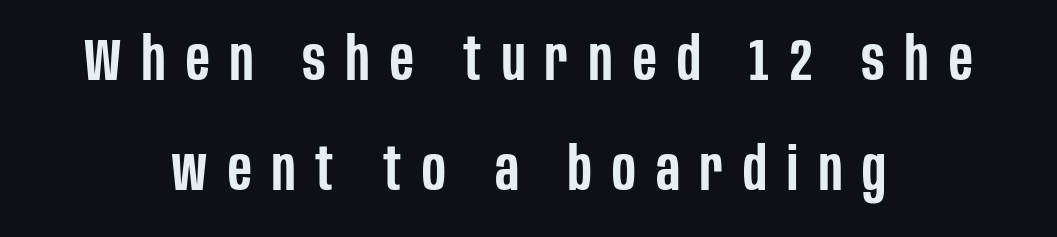
Q: Is the text bold? A: Semi-bold.
Q: Is the text italic (slanted)? A: No, it is upright.
Q: Is the typeface a serif or a sans-serif typeface? A: Sans-serif.
Q: Is the text underlined? A: No.
Q: How is the paragraph aligned? A: Centered.
Q: Is the spacing between letters normal or unusually wide? A: Unusually wide.
Q: Width (condensed, normal, or wide)? A: Condensed.
Q: Stroke contrast? A: Low.
Q: x-height? A: Large.
Q: Monospaced? A: No.
